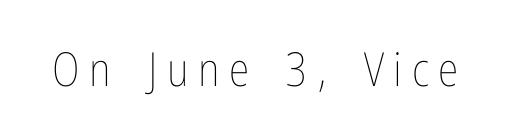
Q: Is the text bold? A: No.
Q: Is the text italic (slanted)? A: No, it is upright.
Q: Is the text underlined? A: No.
Q: Is the spacing between letters normal or unusually wide? A: Unusually wide.
Q: Width (condensed, normal, or wide)? A: Condensed.
Q: Stroke contrast? A: Low.
Q: x-height? A: Medium.
Q: Monospaced? A: No.
